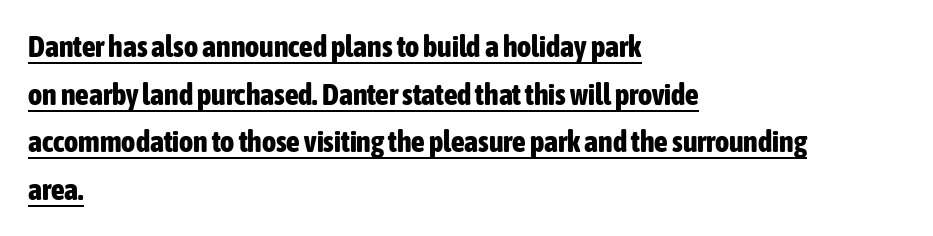
{"serif": "no", "italic": "no", "bold": "yes", "weight": "bold", "width": "condensed", "stroke_contrast": "low", "x_height": "medium", "monospaced": "no", "underline": "yes", "align": "left", "line_spacing": "normal", "line_spacing_ratio": 1.59, "letter_spacing": "normal", "letter_spacing_em": 0.0, "glyph_px": 30}
